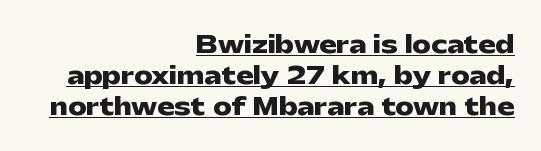
The image shows 23 px bold type, upright; set right-aligned, normal line spacing (1.35x), normal letter spacing, underlined.
